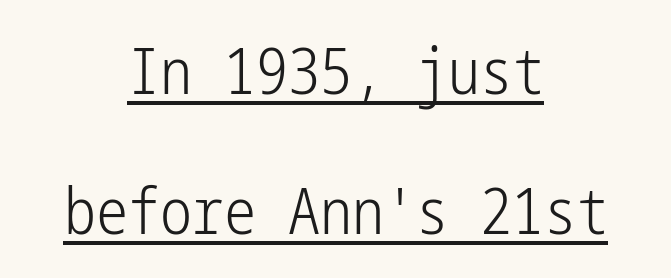
{"serif": "no", "italic": "no", "bold": "no", "weight": "light", "width": "condensed", "stroke_contrast": "low", "x_height": "medium", "underline": "yes", "align": "center", "line_spacing": "loose", "line_spacing_ratio": 2.18, "letter_spacing": "normal", "letter_spacing_em": 0.0, "glyph_px": 64}
